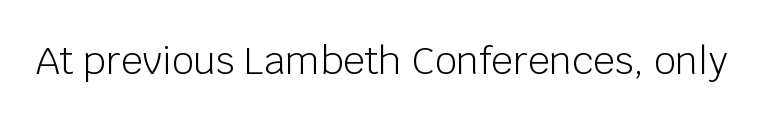
The image shows 38 px light sans-serif type, upright; set normal letter spacing, not underlined; low stroke contrast and a large x-height.
